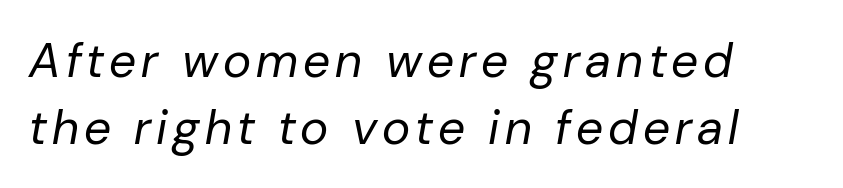
Bare-footed words on every line. Whoever set this chose a conventional vertical rhythm. Style check: oblique. The face used here is proportionally spaced, like ordinary book or web type.
